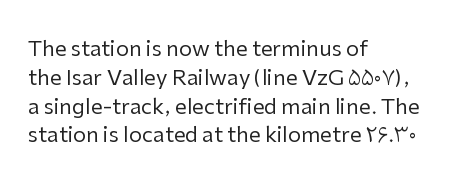
The image shows 21 px text type, upright; set left-aligned, normal line spacing (1.37x), normal letter spacing, not underlined.
